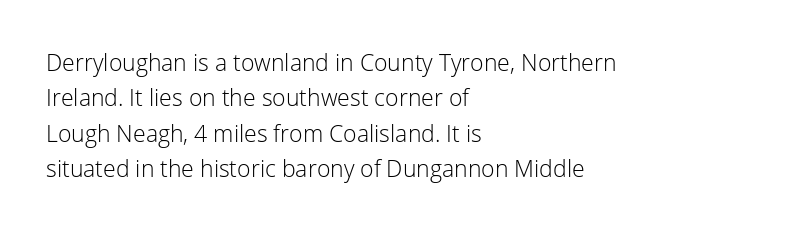
The image shows 23 px text type, upright; set left-aligned, normal line spacing (1.54x), normal letter spacing, not underlined.
